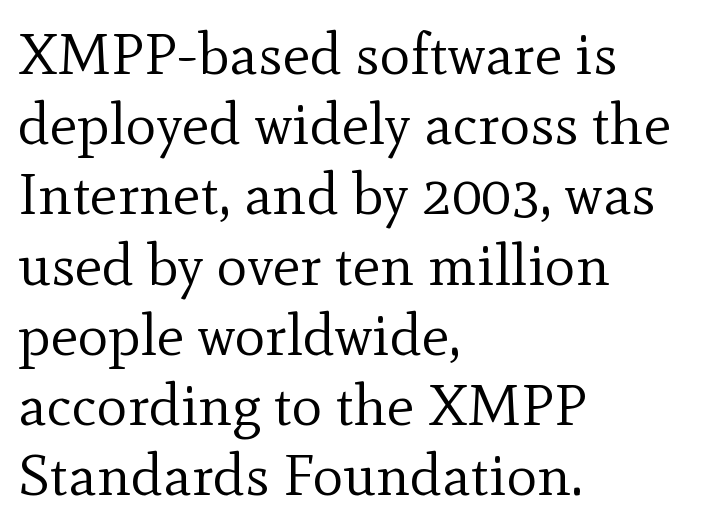
Q: Is the text bold? A: No.
Q: Is the text italic (slanted)? A: No, it is upright.
Q: Is the typeface a serif or a sans-serif typeface? A: Serif.
Q: Is the text underlined? A: No.
Q: How is the paragraph aligned? A: Left-aligned.
Q: Is the spacing between letters normal or unusually wide? A: Normal.
Q: Width (condensed, normal, or wide)? A: Normal.
Q: x-height? A: Small.
Q: Monospaced? A: No.
